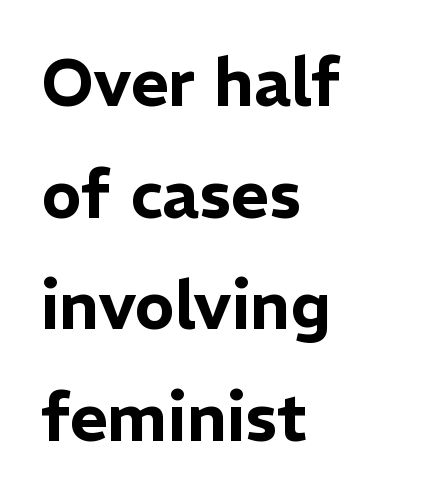
Q: Is the text italic (slanted)? A: No, it is upright.
Q: Is the typeface a serif or a sans-serif typeface? A: Sans-serif.
Q: Is the text underlined? A: No.
Q: How is the paragraph aligned? A: Left-aligned.
Q: Is the spacing between letters normal or unusually wide? A: Normal.
Q: Is the spacing between lines tight, normal or loose? A: Normal.
Q: Width (condensed, normal, or wide)? A: Normal.
Q: Stroke contrast? A: Low.
Q: x-height? A: Medium.
Q: Monospaced? A: No.
